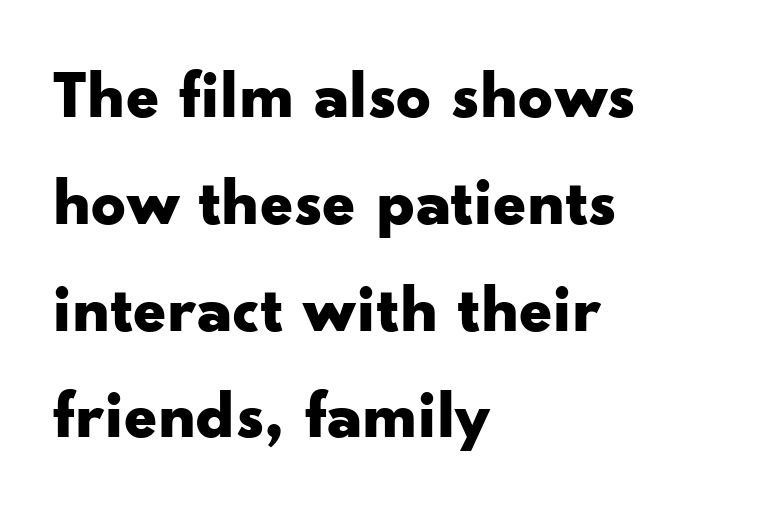
Q: Is the text bold? A: Yes.
Q: Is the text italic (slanted)? A: No, it is upright.
Q: Is the typeface a serif or a sans-serif typeface? A: Sans-serif.
Q: Is the text underlined? A: No.
Q: How is the paragraph aligned? A: Left-aligned.
Q: Is the spacing between letters normal or unusually wide? A: Normal.
Q: Is the spacing between lines tight, normal or loose? A: Normal.
Q: Width (condensed, normal, or wide)? A: Wide.
Q: Stroke contrast? A: Low.
Q: x-height? A: Small.
Q: Monospaced? A: No.
